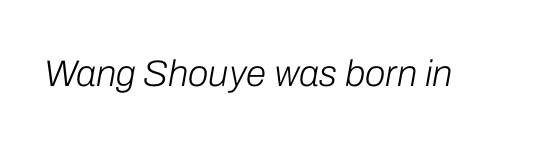
The image shows 37 px light type, italic (leaning right); set normal letter spacing, not underlined; low stroke contrast and a medium x-height.
